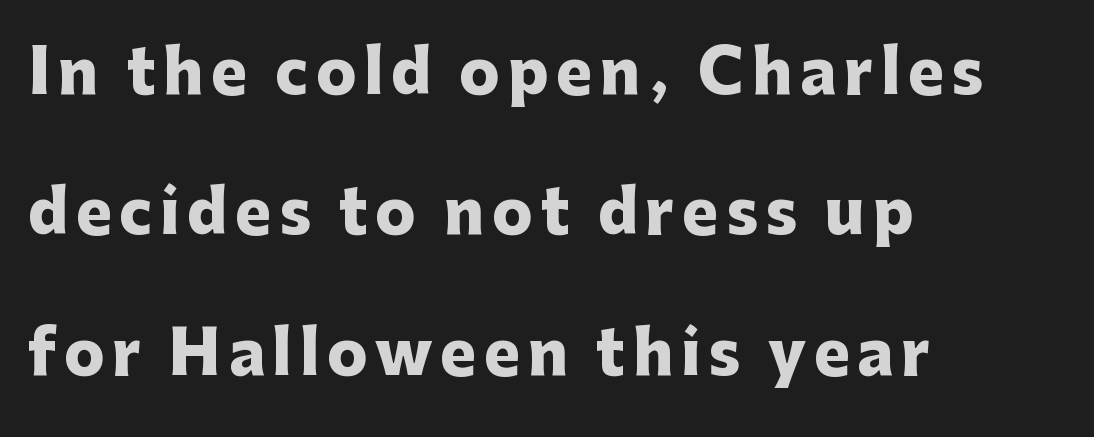
Q: Is the text bold? A: Yes.
Q: Is the text italic (slanted)? A: No, it is upright.
Q: Is the typeface a serif or a sans-serif typeface? A: Sans-serif.
Q: Is the text underlined? A: No.
Q: How is the paragraph aligned? A: Left-aligned.
Q: Is the spacing between lines tight, normal or loose? A: Loose.
Q: Width (condensed, normal, or wide)? A: Normal.
Q: Stroke contrast? A: Low.
Q: x-height? A: Medium.
Q: Monospaced? A: No.
